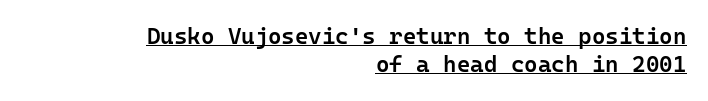
Q: Is the text bold? A: Semi-bold.
Q: Is the text italic (slanted)? A: No, it is upright.
Q: Is the text underlined? A: Yes.
Q: How is the paragraph aligned? A: Right-aligned.
Q: Is the spacing between letters normal or unusually wide? A: Normal.
